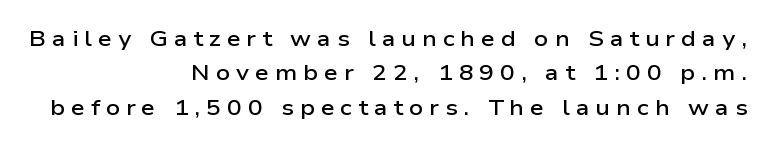
The glyphs have the mass of a demibold cut, below bold. What stands out about the letter spacing? Its width — letters are far apart. Every character sits straight up, as roman type does. Horizontally, the lines are justified to the trailing edge only.
